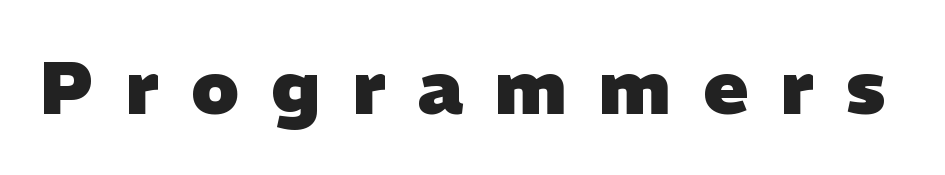
Here the designer chose a conventional face with non-uniform glyph widths. The foot of each line stays bare and open. Type style note: lacks serifs. Here the glyphs are tracked loosely, breaking word shapes into spaced letters.
